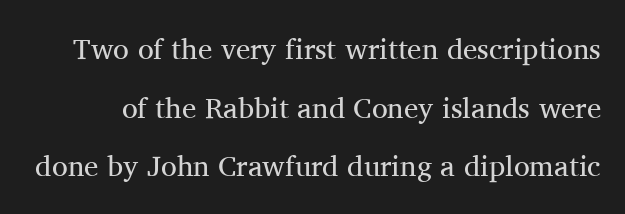
The image shows 29 px regular-weight serif type, upright; set loose line spacing (2.02x), normal letter spacing, not underlined; medium stroke contrast and a medium x-height.
